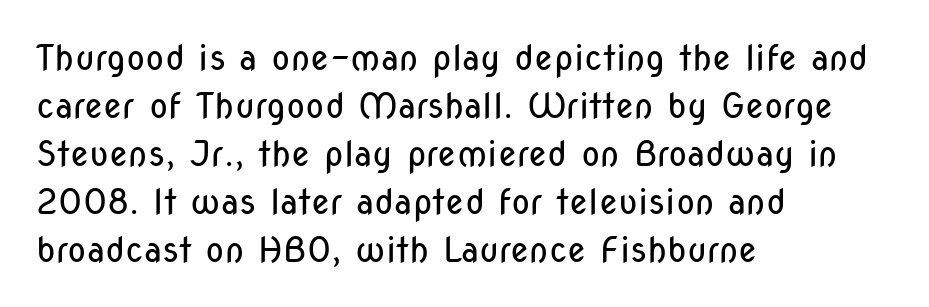
{"serif": "no", "italic": "no", "bold": "no", "weight": "regular", "width": "condensed", "stroke_contrast": "low", "x_height": "medium", "monospaced": "no", "underline": "no", "align": "left", "line_spacing": "normal", "line_spacing_ratio": 1.37, "letter_spacing": "normal", "letter_spacing_em": 0.0, "glyph_px": 35}
